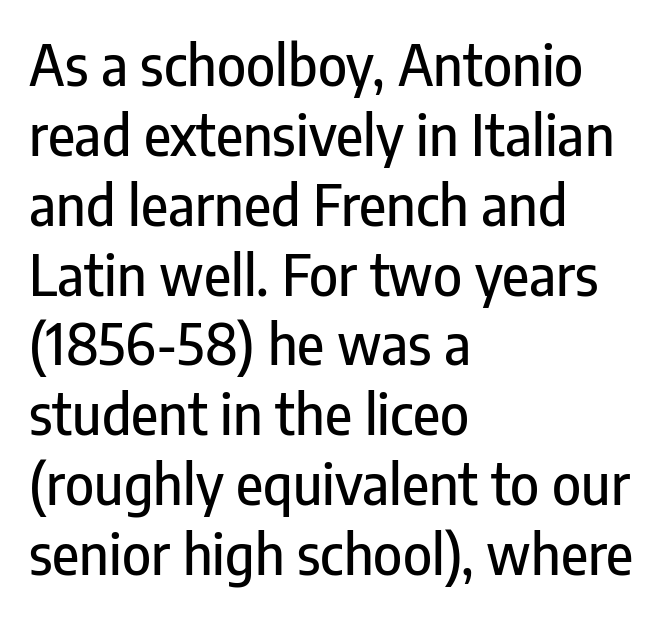
What stands out about the letter spacing? Nothing — it is the standard amount. Is the block centered? No — it sits flush against the left margin. The zone under the glyphs is completely vacant. Italic: no, the glyphs are upright roman. This sample has the flowing, uneven cadence of proportional lettering. Leading: standard.
